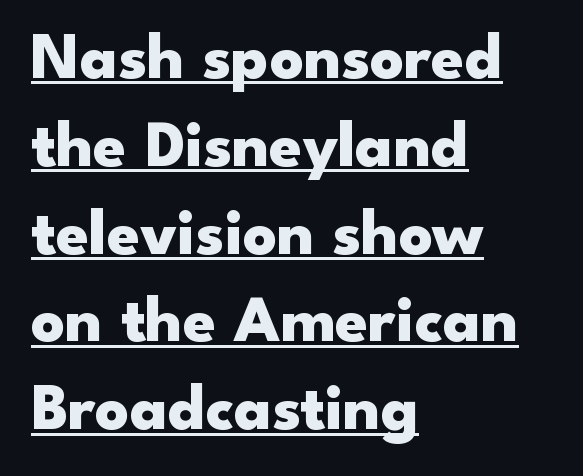
The image shows 66 px heavy, wide sans-serif type, upright; set left-aligned, normal line spacing (1.33x), normal letter spacing, underlined; low stroke contrast and a small x-height.
